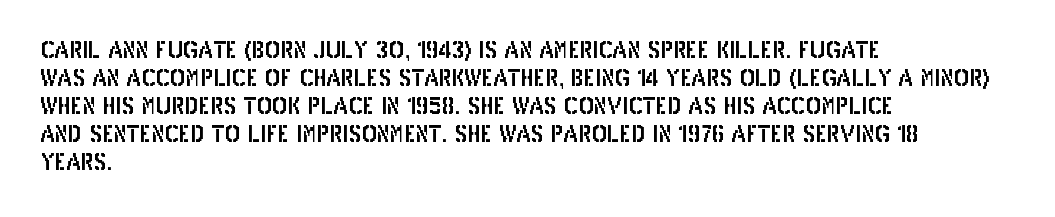
{"italic": "no", "underline": "no", "align": "left", "line_spacing_ratio": 1.22, "letter_spacing": "normal", "letter_spacing_em": 0.0, "glyph_px": 23}
